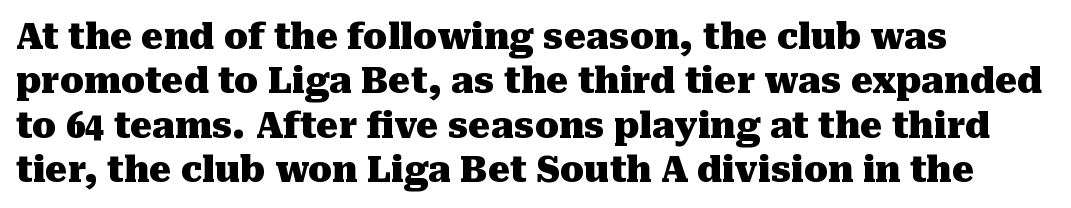
Line starts are locked; line ends wander. A typesetter would label this face a serif. Every stem runs plumb, perpendicular to the baseline. Honestly, the letter spacing is just normal — you wouldn't notice it.
